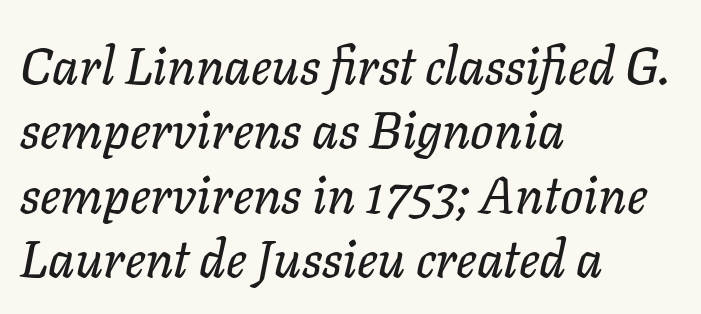
{"italic": "yes", "lean": "right", "slant_degrees": 11, "width": "normal", "stroke_contrast": "low", "x_height": "medium", "monospaced": "no", "underline": "no", "align": "left", "line_spacing": "normal", "line_spacing_ratio": 1.26, "letter_spacing": "normal", "letter_spacing_em": 0.0, "glyph_px": 51}
